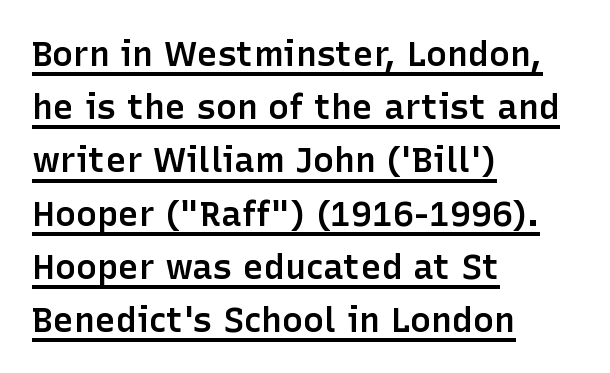
The image shows 35 px semibold sans-serif type, upright; set left-aligned, normal line spacing (1.52x), normal letter spacing, underlined; low stroke contrast and a medium x-height.
